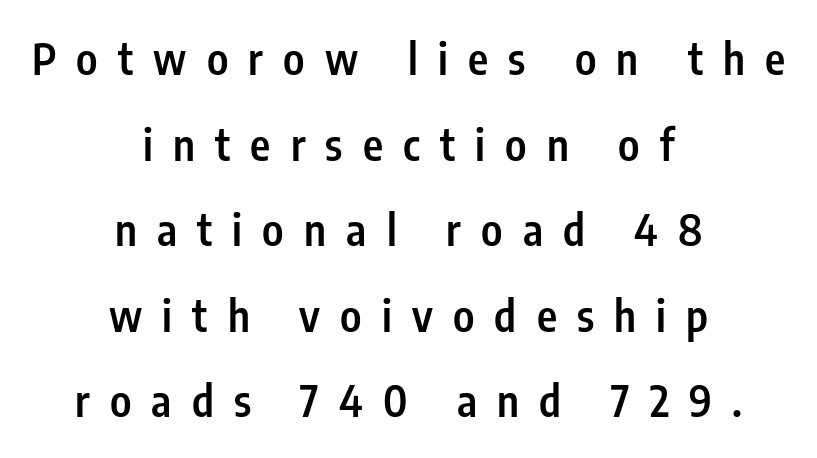
Is there any slant? The stems are plumb. Lines of text with bare space underneath. Is the letter spacing exaggerated? Yes — the characters are pushed far apart. One-word summary of the alignment: center.
